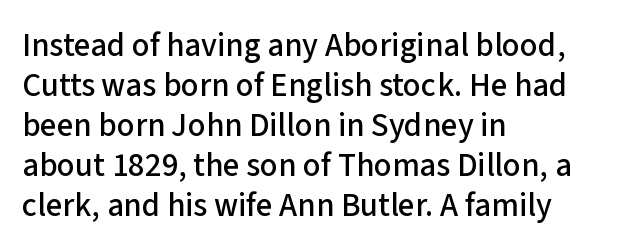
{"serif": "no", "italic": "no", "width": "normal", "stroke_contrast": "low", "x_height": "medium", "monospaced": "no", "underline": "no", "align": "left", "line_spacing_ratio": 1.21, "letter_spacing": "normal", "letter_spacing_em": 0.0, "glyph_px": 33}
